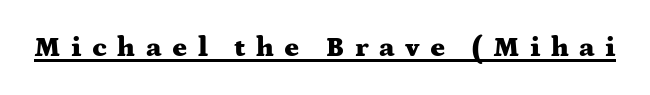
The image shows 28 px heavy, wide serif type, upright; set unusually wide letter spacing (+0.37 em), underlined; medium stroke contrast and a medium x-height.
